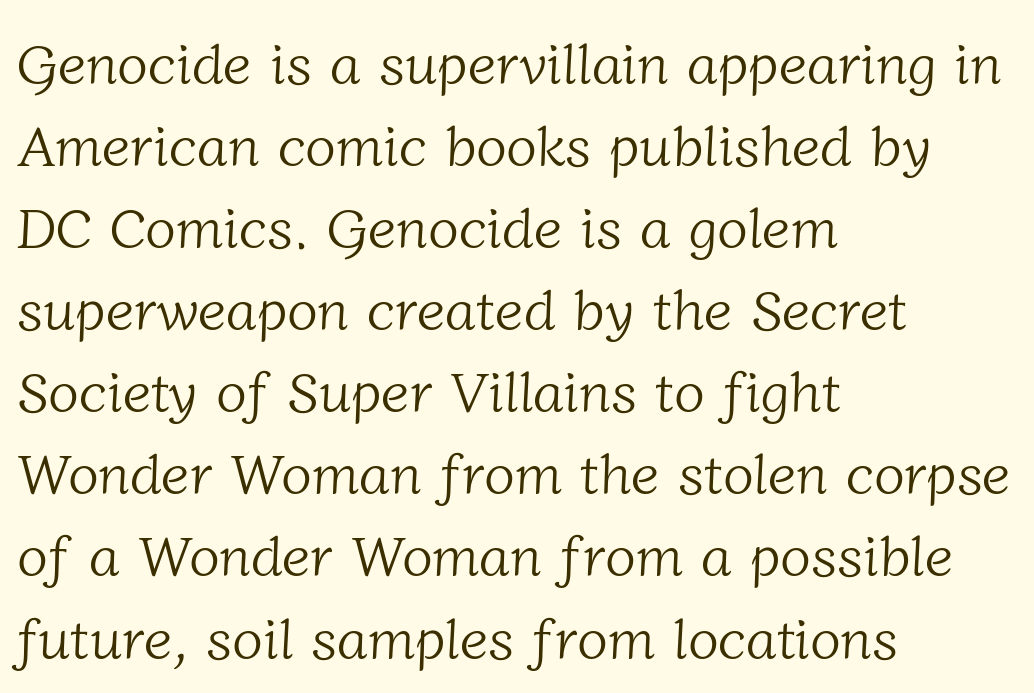
Yep, those are serifs on the letters. You could not count columns in this text — the font is proportionally spaced. The ragged edge is on the right, which tells us the setting is flush left. Between one letter and the next there's only the usual sliver of space. Summary of vertical rhythm: regular, with standard interline spacing.
